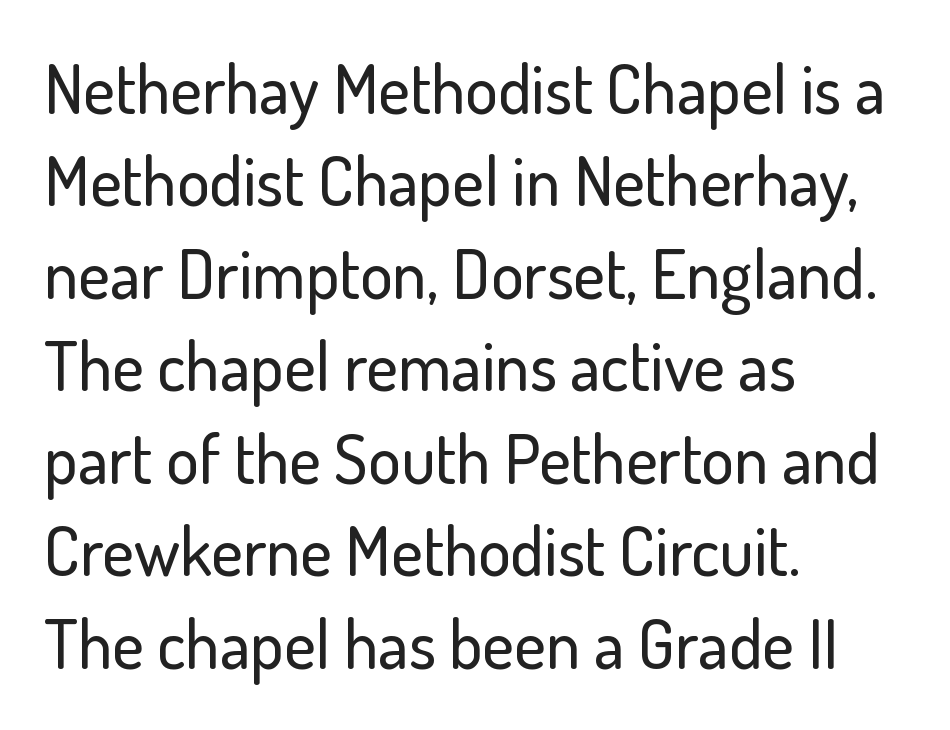
Q: Is the text italic (slanted)? A: No, it is upright.
Q: Is the typeface a serif or a sans-serif typeface? A: Sans-serif.
Q: Is the text underlined? A: No.
Q: How is the paragraph aligned? A: Left-aligned.
Q: Is the spacing between letters normal or unusually wide? A: Normal.
Q: Is the spacing between lines tight, normal or loose? A: Normal.
Q: Width (condensed, normal, or wide)? A: Normal.
Q: Stroke contrast? A: Low.
Q: x-height? A: Small.
Q: Monospaced? A: No.
